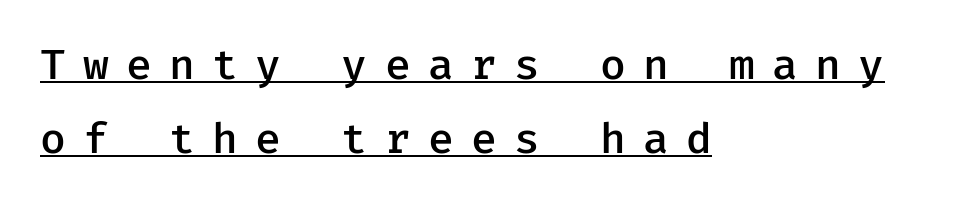
Grotesque or geometric, the face here clearly has no serifs. These lines were composed using upright roman letters. Set as a demibold, roughly 600 on the weight scale. Do the characters align in a grid? Yes, the font is monospaced.
